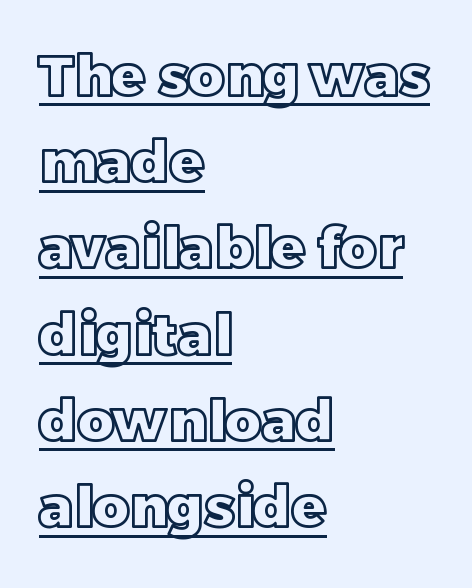
{"italic": "no", "width": "normal", "x_height": "large", "monospaced": "no", "underline": "yes", "align": "left", "line_spacing": "normal", "line_spacing_ratio": 1.54, "letter_spacing": "normal", "letter_spacing_em": 0.0, "glyph_px": 56}
